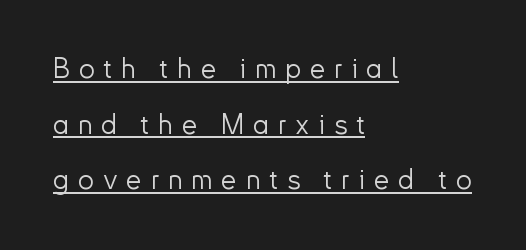
Q: Is the text bold? A: No.
Q: Is the text italic (slanted)? A: No, it is upright.
Q: Is the typeface a serif or a sans-serif typeface? A: Sans-serif.
Q: Is the text underlined? A: Yes.
Q: How is the paragraph aligned? A: Left-aligned.
Q: Is the spacing between letters normal or unusually wide? A: Unusually wide.
Q: Is the spacing between lines tight, normal or loose? A: Loose.
Q: Width (condensed, normal, or wide)? A: Normal.
Q: Stroke contrast? A: Low.
Q: x-height? A: Small.
Q: Monospaced? A: No.
